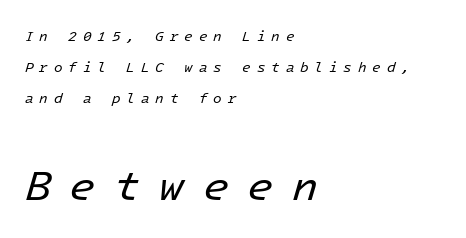
Q: Is the text bold? A: No.
Q: Is the text italic (slanted)? A: Yes, it leans right by about 16 degrees.
Q: Is the text underlined? A: No.
Q: How is the paragraph aligned? A: Left-aligned.
Q: Is the spacing between letters normal or unusually wide? A: Unusually wide.
Q: Is the spacing between lines tight, normal or loose? A: Loose.
Q: Which block of text is set in a larger size, the first (top) or the second (bottom)? A: The second (bottom) one.
Q: Width (condensed, normal, or wide)? A: Normal.
Q: Stroke contrast? A: Low.
Q: x-height? A: Medium.
Q: Monospaced? A: Yes.
